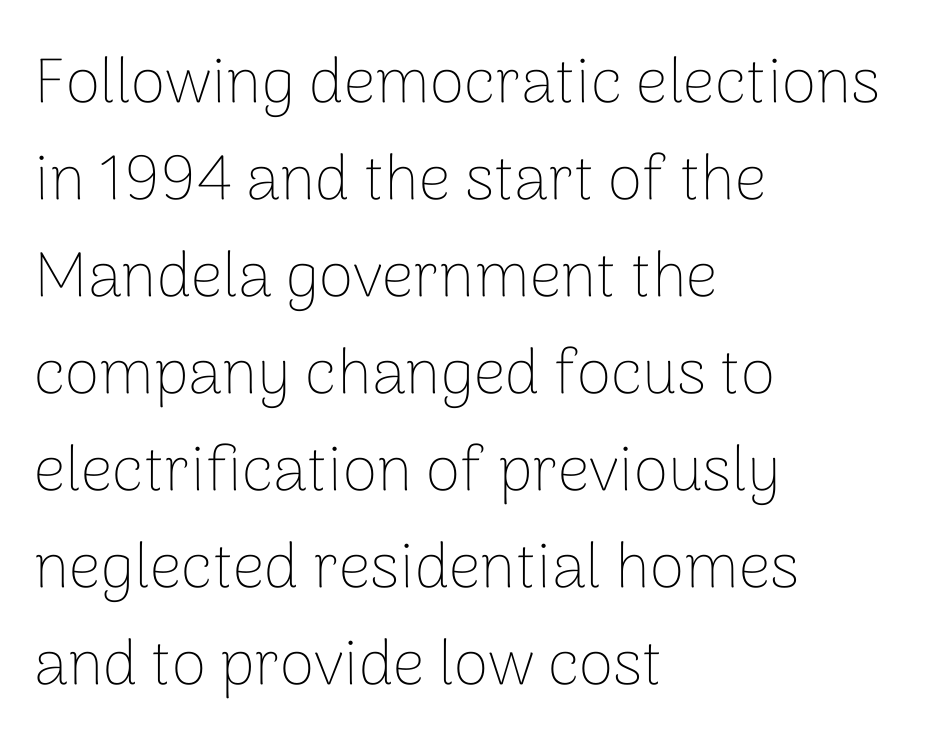
The image shows 63 px thin sans-serif type, upright; set left-aligned, normal line spacing (1.54x), normal letter spacing, not underlined; low stroke contrast and a medium x-height.
